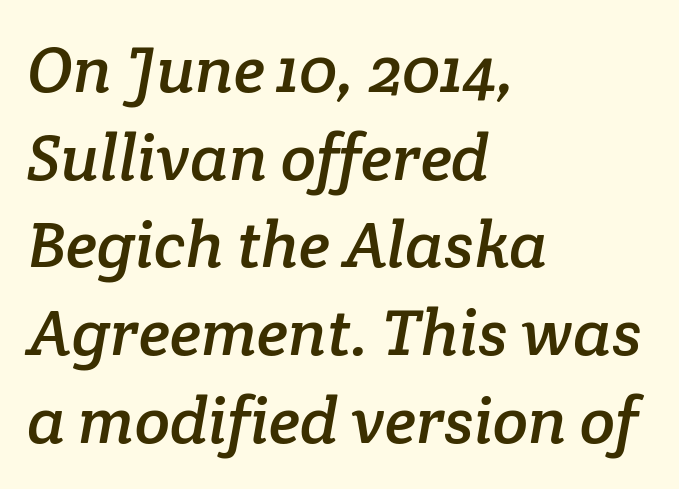
The image shows 65 px serif type; set left-aligned, normal line spacing (1.35x), normal letter spacing, not underlined; low stroke contrast and a medium x-height.
